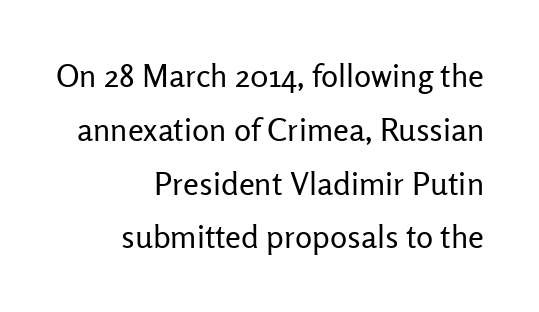
Q: Is the text bold? A: No.
Q: Is the text italic (slanted)? A: No, it is upright.
Q: Is the typeface a serif or a sans-serif typeface? A: Sans-serif.
Q: Is the text underlined? A: No.
Q: How is the paragraph aligned? A: Right-aligned.
Q: Is the spacing between letters normal or unusually wide? A: Normal.
Q: Is the spacing between lines tight, normal or loose? A: Normal.
Q: Width (condensed, normal, or wide)? A: Normal.
Q: Stroke contrast? A: Low.
Q: x-height? A: Medium.
Q: Monospaced? A: No.
